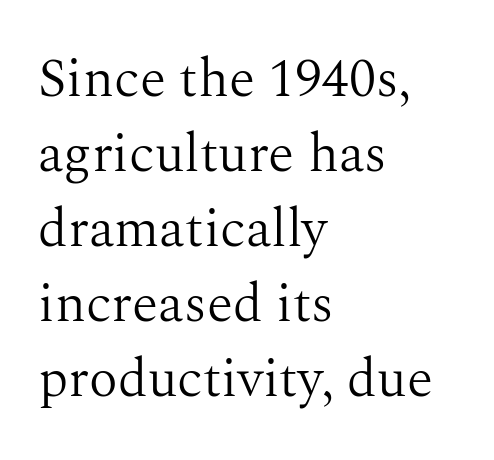
Q: Is the text bold? A: No.
Q: Is the text italic (slanted)? A: No, it is upright.
Q: Is the typeface a serif or a sans-serif typeface? A: Serif.
Q: Is the text underlined? A: No.
Q: How is the paragraph aligned? A: Left-aligned.
Q: Is the spacing between letters normal or unusually wide? A: Normal.
Q: Is the spacing between lines tight, normal or loose? A: Normal.
Q: Width (condensed, normal, or wide)? A: Normal.
Q: Stroke contrast? A: Medium.
Q: x-height? A: Medium.
Q: Monospaced? A: No.
